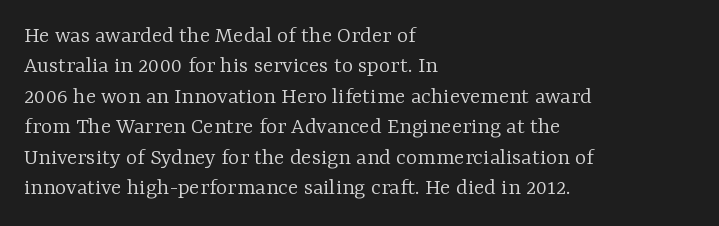
The image shows 24 px text type, upright; set left-aligned, normal line spacing (1.27x), normal letter spacing, not underlined.
